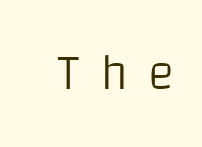
This sample uses a sans-serif face. No letter is thick-stroked: the sample isn't bold. The type sits square on the baseline with zero lean. Underlining? Definitely not there. The letters are spread apart with noticeably loose tracking.
